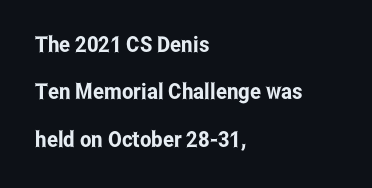
Q: Is the text italic (slanted)? A: No, it is upright.
Q: Is the text underlined? A: No.
Q: How is the paragraph aligned? A: Left-aligned.
Q: Is the spacing between letters normal or unusually wide? A: Normal.
Q: Is the spacing between lines tight, normal or loose? A: Loose.
